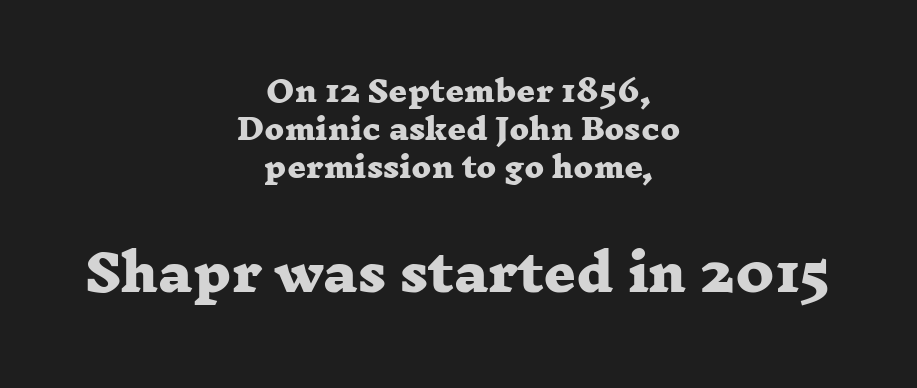
{"serif": "yes", "bold": "yes", "weight": "heavy", "width": "wide", "stroke_contrast": "low", "x_height": "medium", "monospaced": "no", "underline": "no", "align": "center", "line_spacing": "normal", "line_spacing_ratio": 1.31, "letter_spacing": "normal", "letter_spacing_em": 0.0, "larger_block": "second", "size_ratio": 1.72, "glyph_px": 50}
